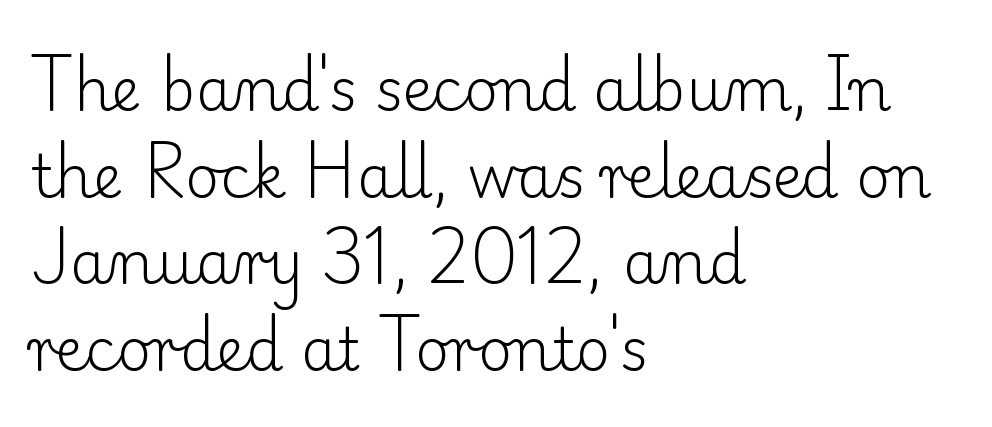
Q: Is the text bold? A: No.
Q: Is the text italic (slanted)? A: No, it is upright.
Q: Is the text underlined? A: No.
Q: How is the paragraph aligned? A: Left-aligned.
Q: Is the spacing between letters normal or unusually wide? A: Normal.
Q: Is the spacing between lines tight, normal or loose? A: Normal.
Q: Width (condensed, normal, or wide)? A: Normal.
Q: Stroke contrast? A: Low.
Q: x-height? A: Small.
Q: Monospaced? A: No.
